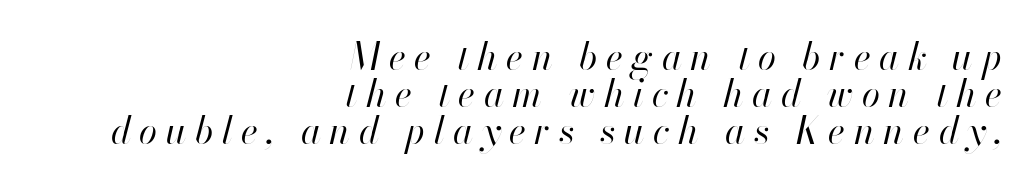
Q: Is the text bold? A: No.
Q: Is the text italic (slanted)? A: Yes, it leans right by about 13 degrees.
Q: Is the text underlined? A: No.
Q: How is the paragraph aligned? A: Right-aligned.
Q: Is the spacing between letters normal or unusually wide? A: Unusually wide.
Q: Is the spacing between lines tight, normal or loose? A: Tight.
Q: Width (condensed, normal, or wide)? A: Normal.
Q: Stroke contrast? A: High.
Q: x-height? A: Small.
Q: Monospaced? A: No.
